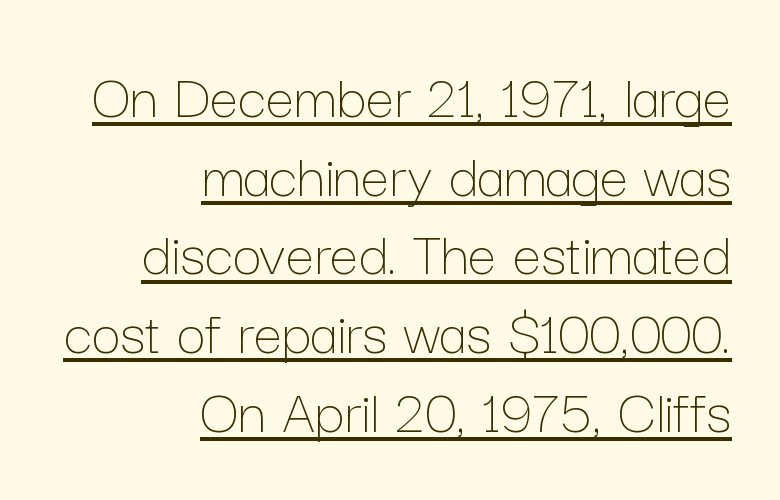
{"italic": "no", "bold": "no", "weight": "thin", "width": "normal", "stroke_contrast": "low", "x_height": "medium", "monospaced": "no", "underline": "yes", "align": "right", "line_spacing_ratio": 1.23, "letter_spacing": "normal", "letter_spacing_em": 0.0, "glyph_px": 64}
